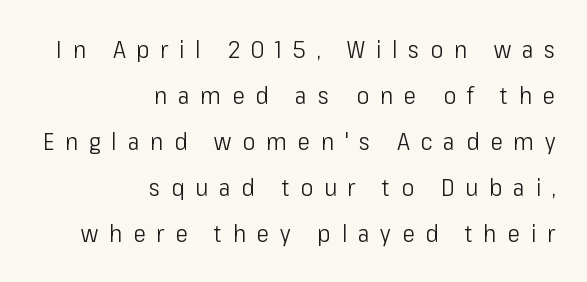
{"italic": "no", "bold": "no", "underline": "no", "align": "right", "line_spacing": "loose", "line_spacing_ratio": 1.92, "letter_spacing": "wide", "letter_spacing_em": 0.45, "glyph_px": 24}
